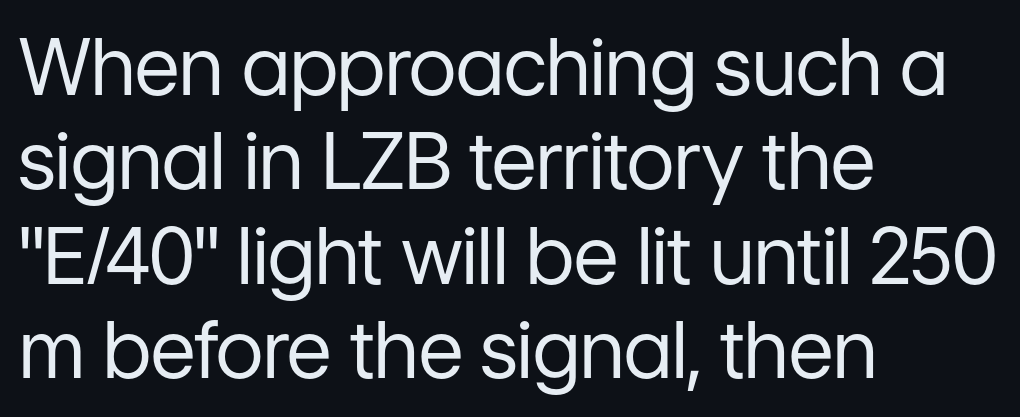
Q: Is the text bold? A: No.
Q: Is the text italic (slanted)? A: No, it is upright.
Q: Is the typeface a serif or a sans-serif typeface? A: Sans-serif.
Q: Is the text underlined? A: No.
Q: How is the paragraph aligned? A: Left-aligned.
Q: Is the spacing between letters normal or unusually wide? A: Normal.
Q: Width (condensed, normal, or wide)? A: Normal.
Q: Stroke contrast? A: Low.
Q: x-height? A: Medium.
Q: Monospaced? A: No.
